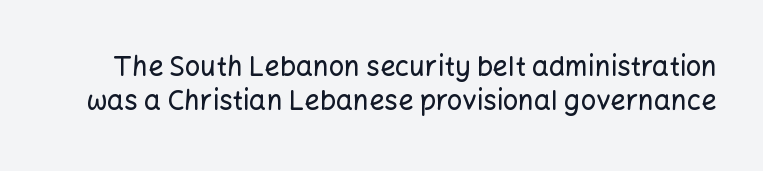
Q: Is the text italic (slanted)? A: No, it is upright.
Q: Is the text underlined? A: No.
Q: Is the spacing between letters normal or unusually wide? A: Normal.
Q: Is the spacing between lines tight, normal or loose? A: Normal.
